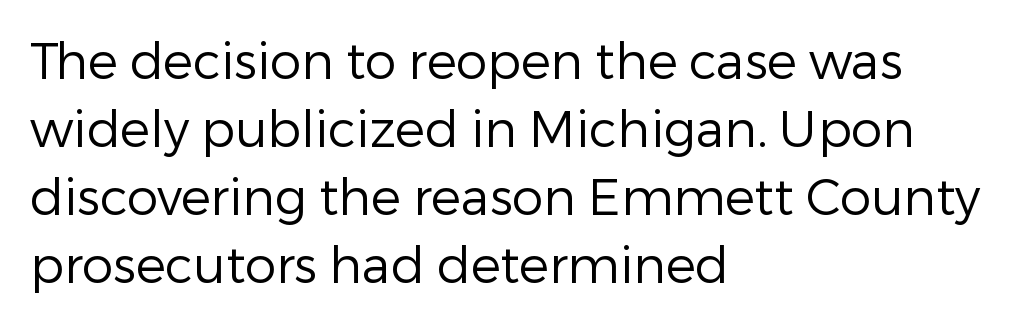
The image shows 50 px regular-weight sans-serif type, upright; set left-aligned, normal line spacing (1.36x), normal letter spacing, not underlined; low stroke contrast and a medium x-height.
